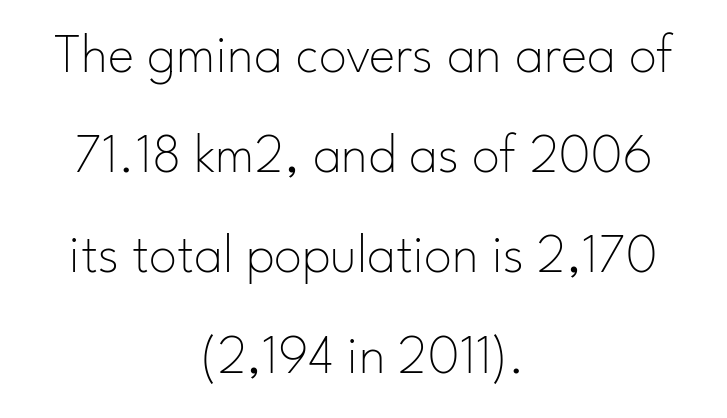
{"serif": "no", "italic": "no", "bold": "no", "weight": "thin", "width": "normal", "stroke_contrast": "low", "x_height": "small", "monospaced": "no", "underline": "no", "align": "center", "line_spacing_ratio": 1.79, "letter_spacing": "normal", "letter_spacing_em": 0.0, "glyph_px": 56}
